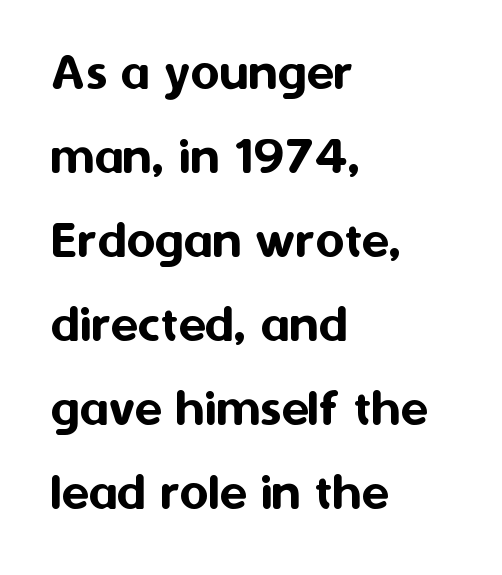
The image shows 56 px sans-serif type, upright; set left-aligned, normal line spacing (1.5x), normal letter spacing, not underlined; medium stroke contrast and a medium x-height.
